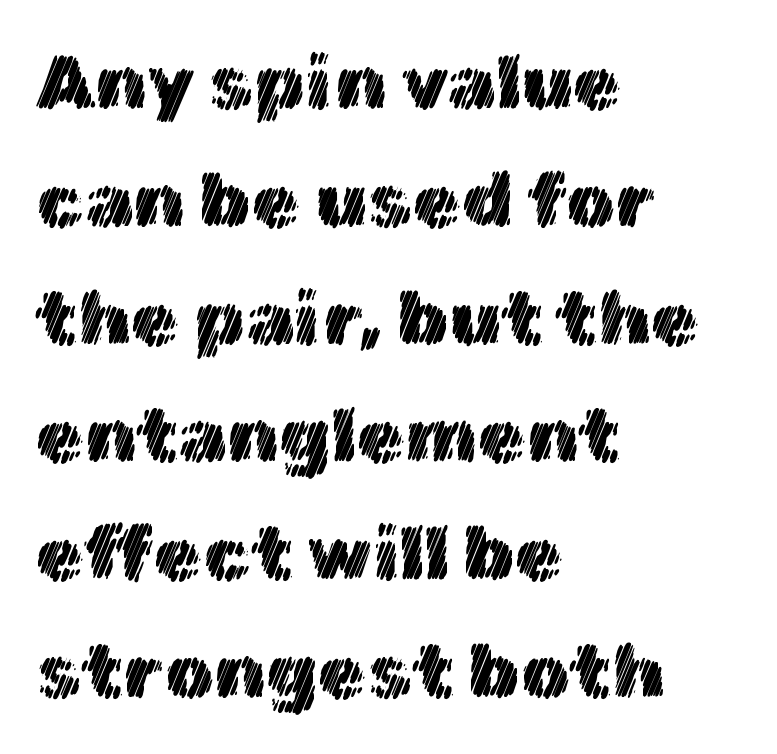
{"italic": "no", "width": "normal", "x_height": "medium", "monospaced": "no", "underline": "no", "align": "left", "line_spacing": "normal", "line_spacing_ratio": 1.51, "letter_spacing": "normal", "letter_spacing_em": 0.0, "glyph_px": 78}
